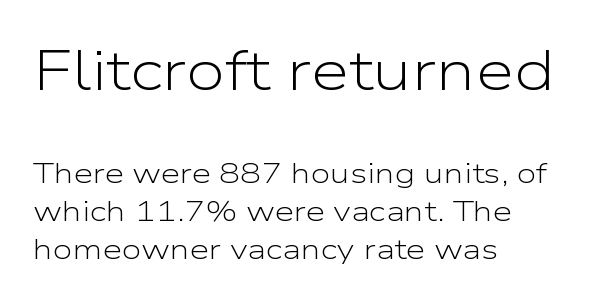
Q: Is the text bold? A: No.
Q: Is the text italic (slanted)? A: No, it is upright.
Q: Is the typeface a serif or a sans-serif typeface? A: Sans-serif.
Q: Is the text underlined? A: No.
Q: How is the paragraph aligned? A: Left-aligned.
Q: Is the spacing between letters normal or unusually wide? A: Normal.
Q: Is the spacing between lines tight, normal or loose? A: Normal.
Q: Which block of text is set in a larger size, the first (top) or the second (bottom)? A: The first (top) one.
Q: Width (condensed, normal, or wide)? A: Wide.
Q: Stroke contrast? A: Low.
Q: x-height? A: Medium.
Q: Monospaced? A: No.
